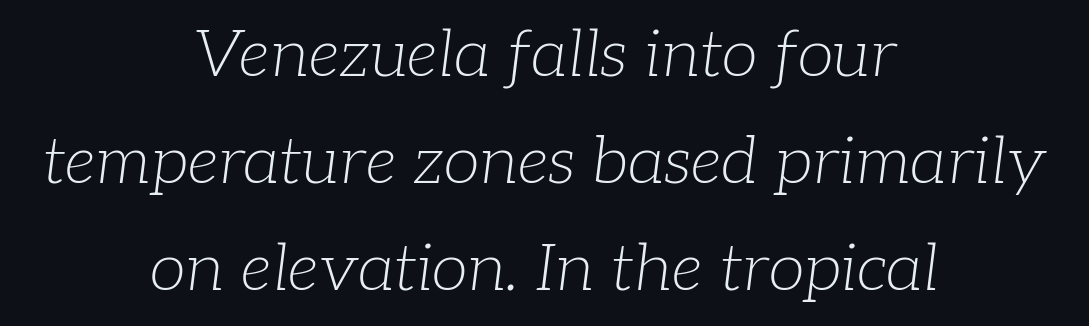
The baseline area is clear. The whitespace from short lines is split evenly between both sides. Little horizontal feet cap the strokes, marking this as serif type. The designer left line spacing at the default.
